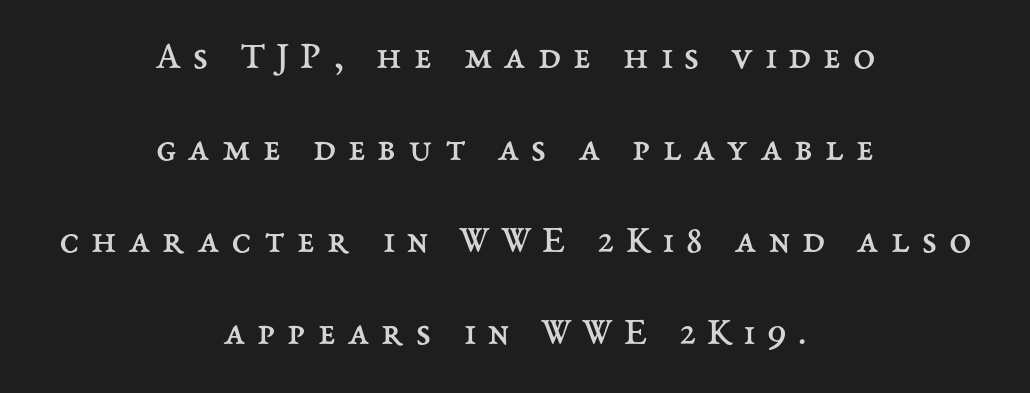
Q: Is the text bold? A: No.
Q: Is the text italic (slanted)? A: No, it is upright.
Q: Is the text underlined? A: No.
Q: How is the paragraph aligned? A: Centered.
Q: Is the spacing between letters normal or unusually wide? A: Unusually wide.
Q: Is the spacing between lines tight, normal or loose? A: Loose.
Q: Width (condensed, normal, or wide)? A: Normal.
Q: Stroke contrast? A: Medium.
Q: x-height? A: Medium.
Q: Monospaced? A: No.
